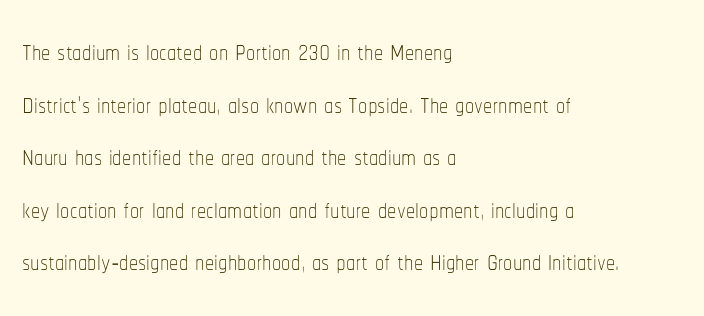
Q: Is the text bold? A: No.
Q: Is the text italic (slanted)? A: No, it is upright.
Q: Is the text underlined? A: No.
Q: How is the paragraph aligned? A: Left-aligned.
Q: Is the spacing between letters normal or unusually wide? A: Normal.
Q: Is the spacing between lines tight, normal or loose? A: Normal.
Q: Width (condensed, normal, or wide)? A: Condensed.
Q: Stroke contrast? A: Low.
Q: x-height? A: Medium.
Q: Monospaced? A: No.
